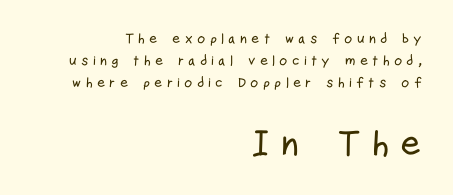
Do the letters lean? They stand straight. One glance says typical: line gaps are just what's usual. A sans-serif font was chosen for this passage. Descenders hang freely into open space. Spacing verdict: proportional, widths tailored to each character. In terms of letterspacing, this is a distinctly airy, spread setting.
